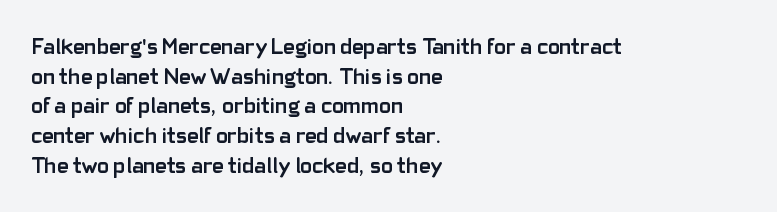
The image shows 22 px bold type, upright; set left-aligned, normal line spacing (1.35x), normal letter spacing, not underlined.
